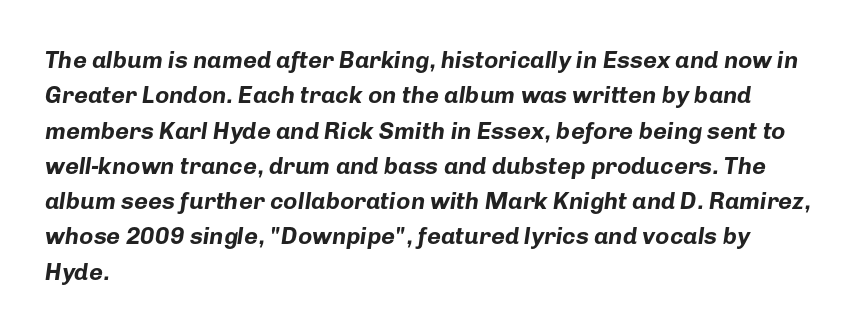
The image shows 24 px bold type, italic (leaning right); set left-aligned, normal line spacing (1.47x), normal letter spacing, not underlined.
